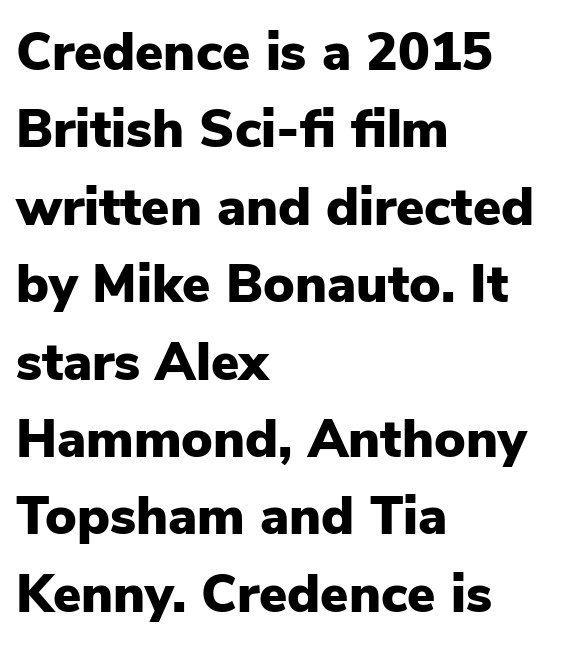
{"serif": "no", "italic": "no", "bold": "yes", "weight": "heavy", "width": "normal", "stroke_contrast": "low", "x_height": "medium", "monospaced": "no", "underline": "no", "align": "left", "line_spacing": "normal", "line_spacing_ratio": 1.46, "letter_spacing": "normal", "letter_spacing_em": 0.0, "glyph_px": 53}
